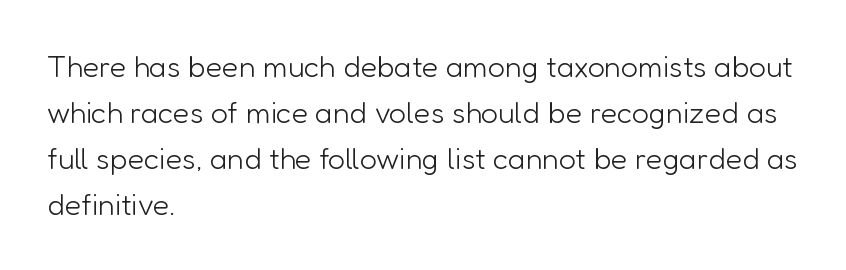
Q: Is the text bold? A: No.
Q: Is the text italic (slanted)? A: No, it is upright.
Q: Is the typeface a serif or a sans-serif typeface? A: Sans-serif.
Q: Is the text underlined? A: No.
Q: How is the paragraph aligned? A: Left-aligned.
Q: Is the spacing between letters normal or unusually wide? A: Normal.
Q: Is the spacing between lines tight, normal or loose? A: Normal.
Q: Width (condensed, normal, or wide)? A: Normal.
Q: Stroke contrast? A: Low.
Q: x-height? A: Medium.
Q: Monospaced? A: No.
